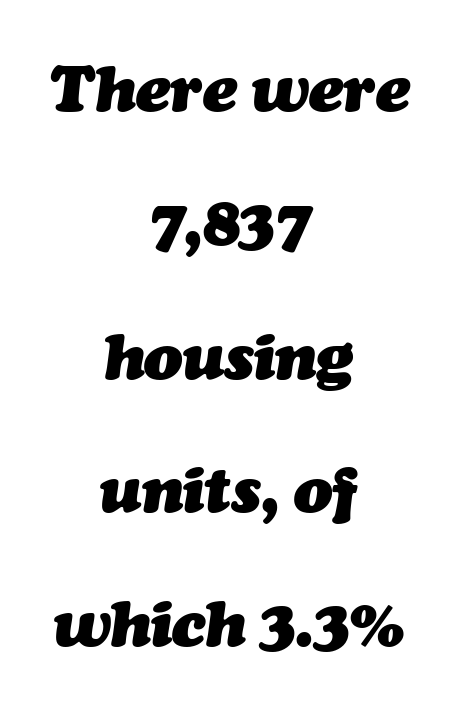
The image shows 64 px heavy type, italic (leaning right); set centered, loose line spacing (2.09x), normal letter spacing, not underlined; medium stroke contrast and a medium x-height.
